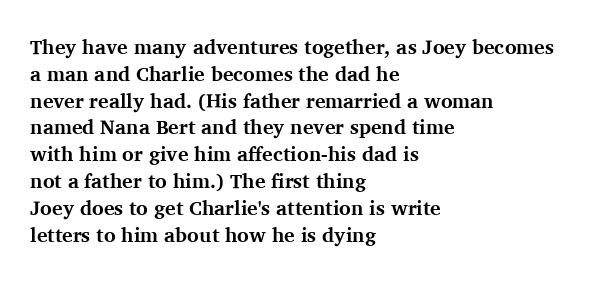
It's the straight-up-and-down kind of type. The letters sit at their default tracking, neither squeezed nor spread. Line starts are locked; line ends wander. This is heavy type, rendered in bold. Baseline-to-baseline distance is the conventional proportion of letter height.
